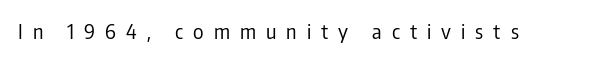
The image shows 20 px text type, upright; set unusually wide letter spacing (+0.5 em), not underlined.
